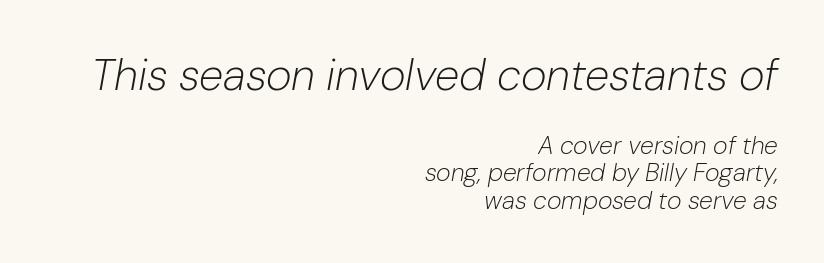
In this sample the first text group is rendered at the bigger scale. Compared with ordinary roman type, these characters are visibly tilted. Check under the words: just untouched page. The leading is snug, giving the passage a crowded texture. Each letter keeps its own natural width here, so spacing adapts to shape. Inter-character spacing is left at the font's built-in metrics.
